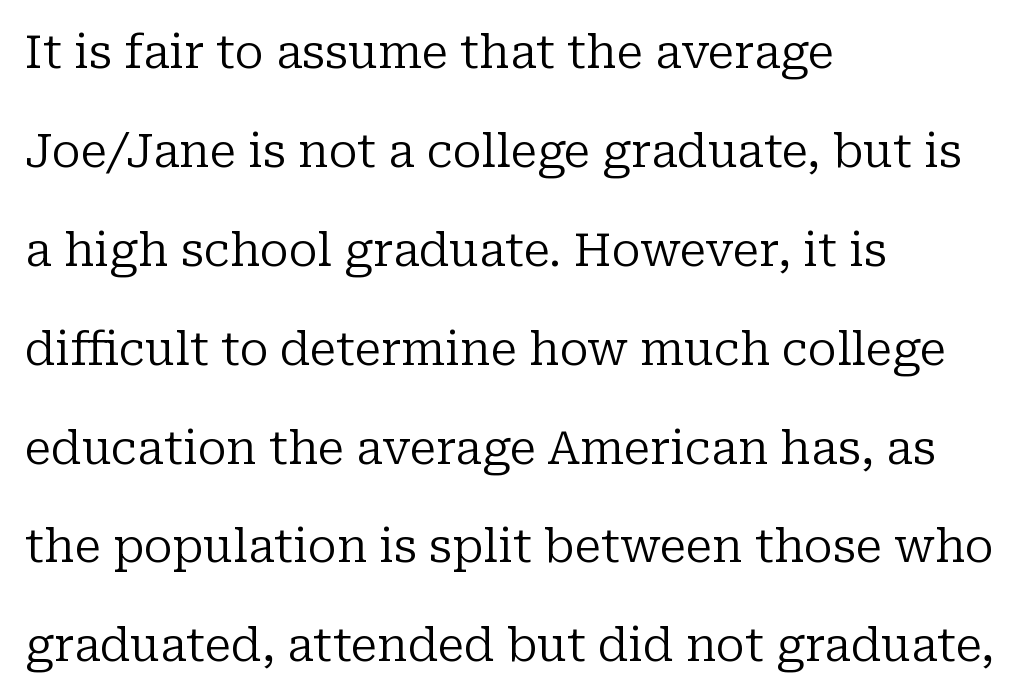
The strokes carry an ordinary text weight at most. The letters carry serifs — small finishing strokes at the ends of their stems. The passage shown is not underscored anywhere. This sample has the flowing, uneven cadence of proportional lettering.
